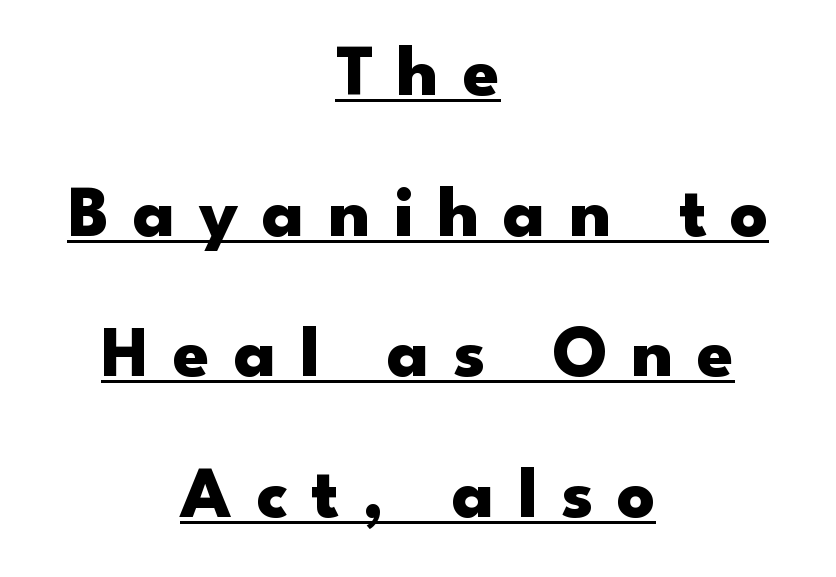
Q: Is the text bold? A: Yes.
Q: Is the text italic (slanted)? A: No, it is upright.
Q: Is the typeface a serif or a sans-serif typeface? A: Sans-serif.
Q: Is the text underlined? A: Yes.
Q: How is the paragraph aligned? A: Centered.
Q: Is the spacing between letters normal or unusually wide? A: Unusually wide.
Q: Is the spacing between lines tight, normal or loose? A: Loose.
Q: Width (condensed, normal, or wide)? A: Wide.
Q: Stroke contrast? A: Low.
Q: x-height? A: Small.
Q: Monospaced? A: No.
